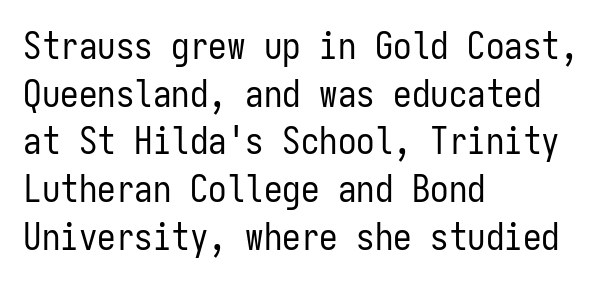
Q: Is the text bold? A: No.
Q: Is the text italic (slanted)? A: No, it is upright.
Q: Is the typeface a serif or a sans-serif typeface? A: Sans-serif.
Q: Is the text underlined? A: No.
Q: How is the paragraph aligned? A: Left-aligned.
Q: Is the spacing between letters normal or unusually wide? A: Normal.
Q: Is the spacing between lines tight, normal or loose? A: Normal.
Q: Width (condensed, normal, or wide)? A: Condensed.
Q: Stroke contrast? A: Low.
Q: x-height? A: Medium.
Q: Monospaced? A: Yes.
